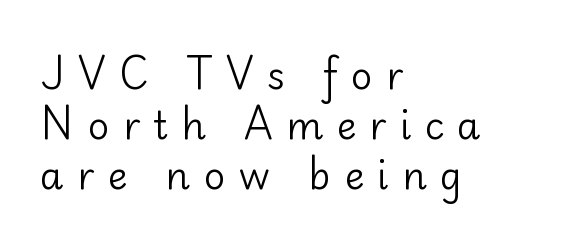
Q: Is the text bold? A: No.
Q: Is the text italic (slanted)? A: No, it is upright.
Q: Is the typeface a serif or a sans-serif typeface? A: Sans-serif.
Q: Is the text underlined? A: No.
Q: How is the paragraph aligned? A: Left-aligned.
Q: Is the spacing between letters normal or unusually wide? A: Unusually wide.
Q: Is the spacing between lines tight, normal or loose? A: Normal.
Q: Width (condensed, normal, or wide)? A: Normal.
Q: Stroke contrast? A: Low.
Q: x-height? A: Small.
Q: Monospaced? A: No.
